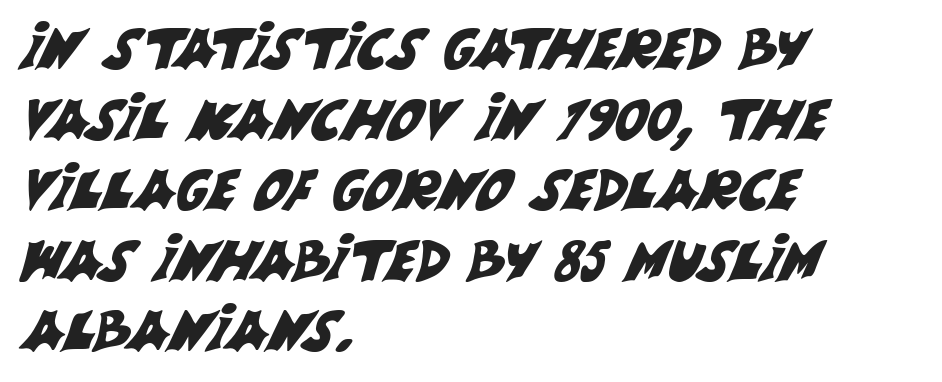
The image shows 56 px sans-serif type; set left-aligned, normal line spacing (1.26x), normal letter spacing, not underlined; medium stroke contrast and a large x-height.
